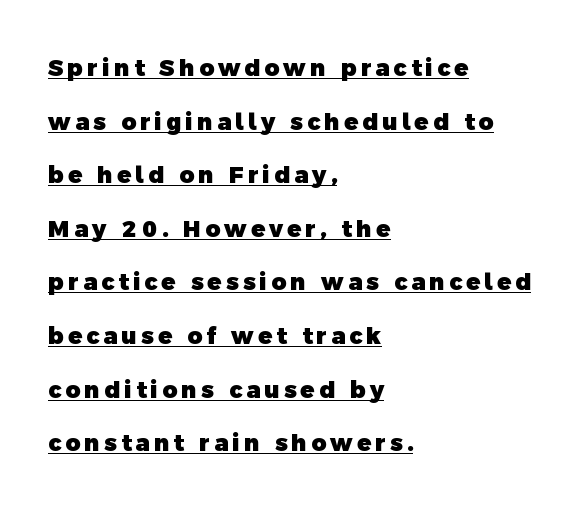
The rendering uses a large line-height, opening up the rows. Students, observe the line beneath the letters — that is underlining. Where is the straight margin? On the left. The glyphs have the mass of a bold cut.
